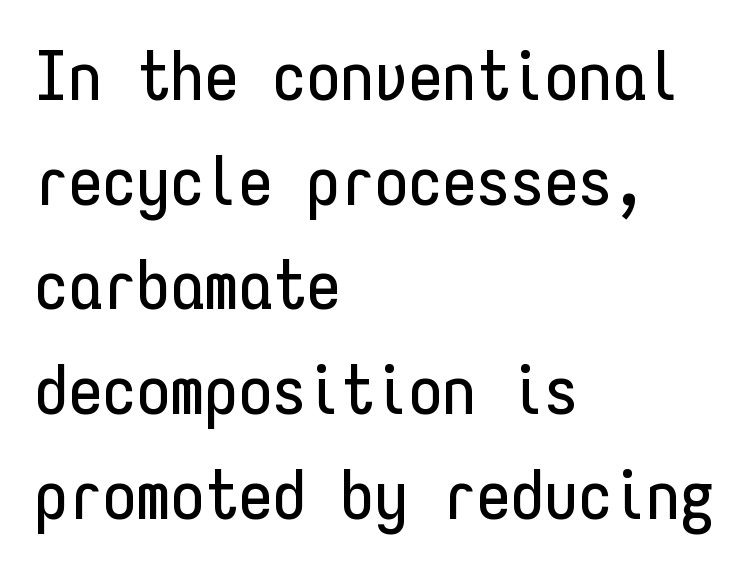
The image shows 68 px condensed sans-serif type, upright, monospaced; set left-aligned, normal line spacing (1.54x), normal letter spacing, not underlined; low stroke contrast and a medium x-height.
